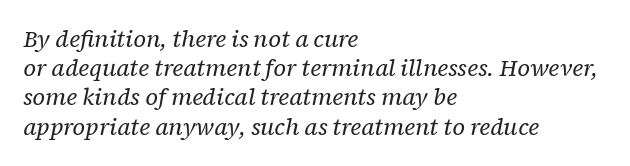
Q: Is the text bold? A: No.
Q: Is the text italic (slanted)? A: Yes, it leans right by about 12 degrees.
Q: Is the text underlined? A: No.
Q: How is the paragraph aligned? A: Left-aligned.
Q: Is the spacing between letters normal or unusually wide? A: Normal.
Q: Is the spacing between lines tight, normal or loose? A: Normal.
